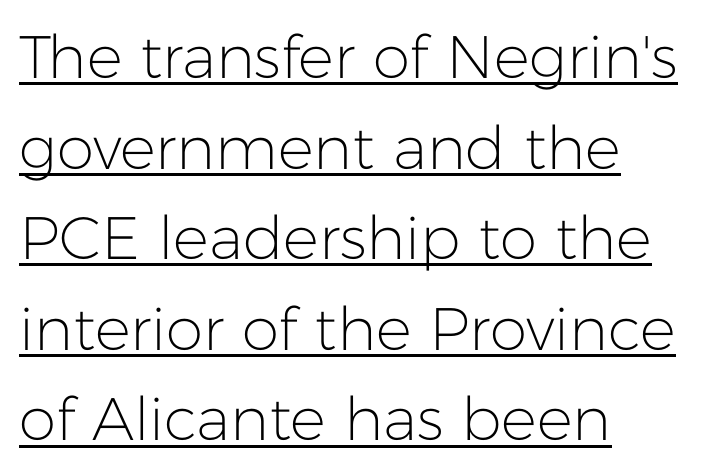
Q: Is the text bold? A: No.
Q: Is the text italic (slanted)? A: No, it is upright.
Q: Is the typeface a serif or a sans-serif typeface? A: Sans-serif.
Q: Is the text underlined? A: Yes.
Q: How is the paragraph aligned? A: Left-aligned.
Q: Is the spacing between letters normal or unusually wide? A: Normal.
Q: Is the spacing between lines tight, normal or loose? A: Normal.
Q: Width (condensed, normal, or wide)? A: Normal.
Q: Stroke contrast? A: Low.
Q: x-height? A: Medium.
Q: Monospaced? A: No.
